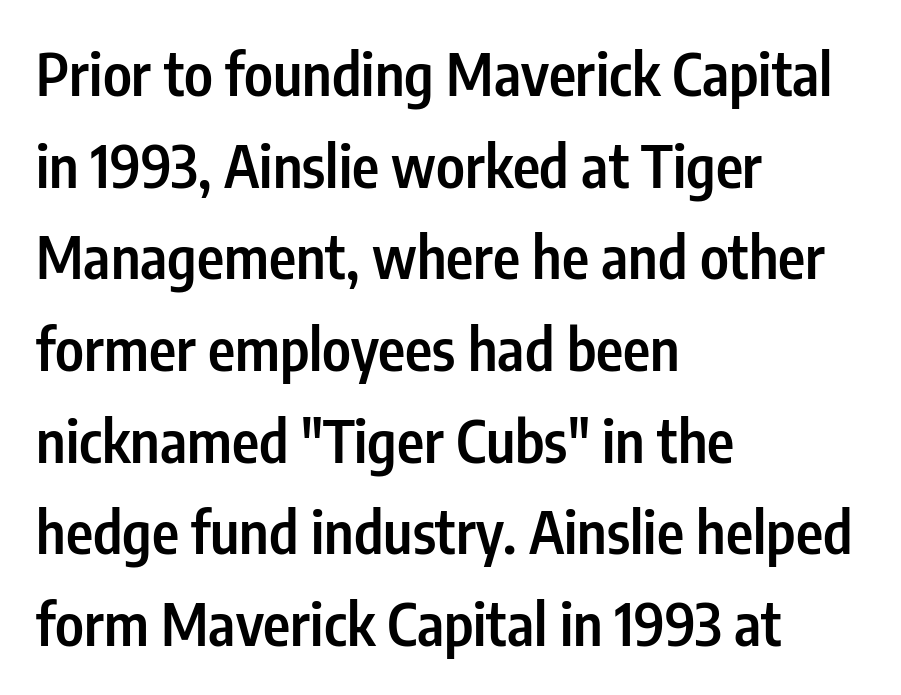
Serifs: no, the terminals of the letterforms are clean. These lines stack with their left ends in a neat column. Is there much room between lines? A standard amount, neither cramped nor airy. Compared with typical body copy, the letter spacing here is the same. No word sits above an underline. Character widths vary here, with narrow letters taking less room than wide ones.
